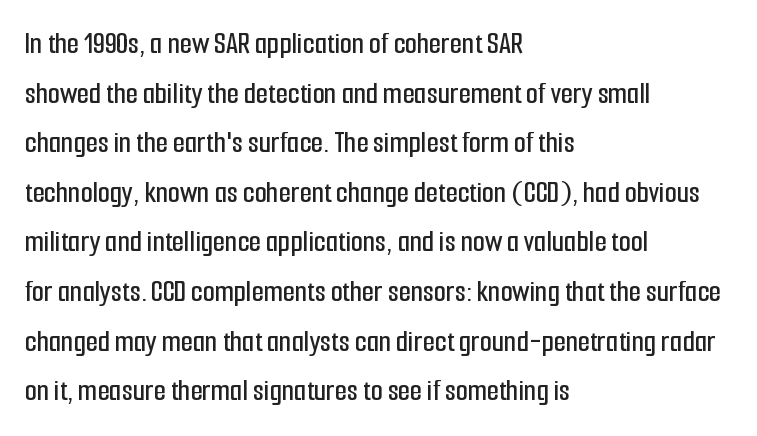
Descenders are the only things crossing below the line. Successive baselines arrive at the customary interval. The rendering keeps characters at their native spacing. Nope, not italic — everything's standing straight. The ragged edge is on the right, which tells us the setting is flush left.
